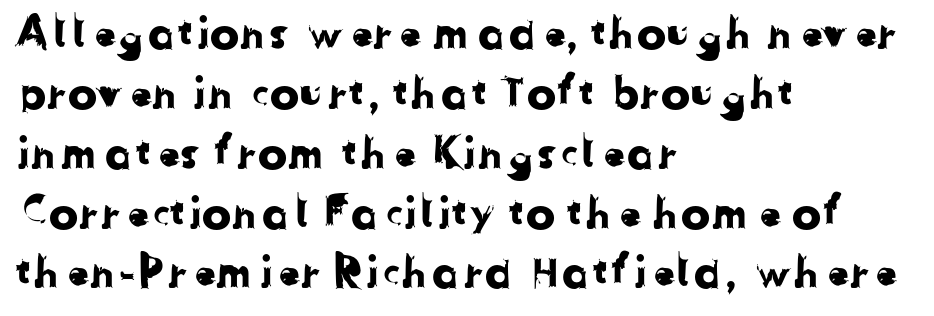
The face used here is proportionally spaced, like ordinary book or web type. The string is rendered with underlining switched off. One glance says typical: line gaps are just what's usual. Check where the strokes stop: nothing finishes them off — pure sans. The rag falls on the right side of this text block. Does extra space separate the letters? No, they use regular spacing.
